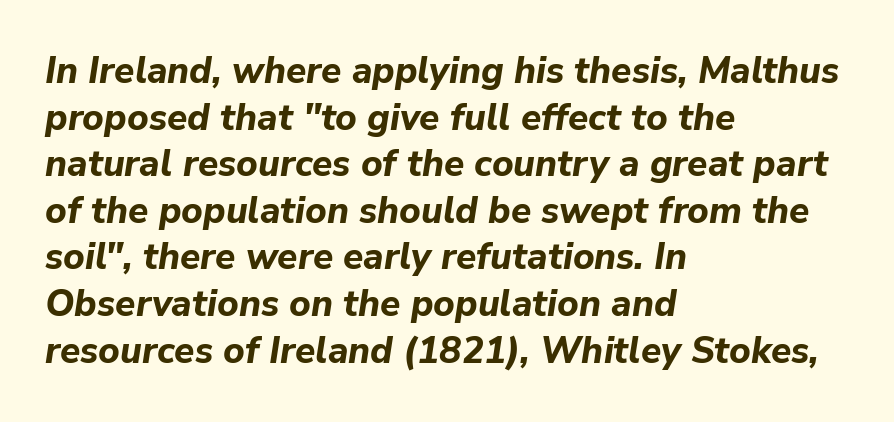
Q: Is the text bold? A: Yes.
Q: Is the text italic (slanted)? A: Yes, it leans right by about 9 degrees.
Q: Is the text underlined? A: No.
Q: How is the paragraph aligned? A: Left-aligned.
Q: Is the spacing between letters normal or unusually wide? A: Normal.
Q: Is the spacing between lines tight, normal or loose? A: Normal.
Q: Width (condensed, normal, or wide)? A: Normal.
Q: Stroke contrast? A: Low.
Q: x-height? A: Medium.
Q: Monospaced? A: No.
